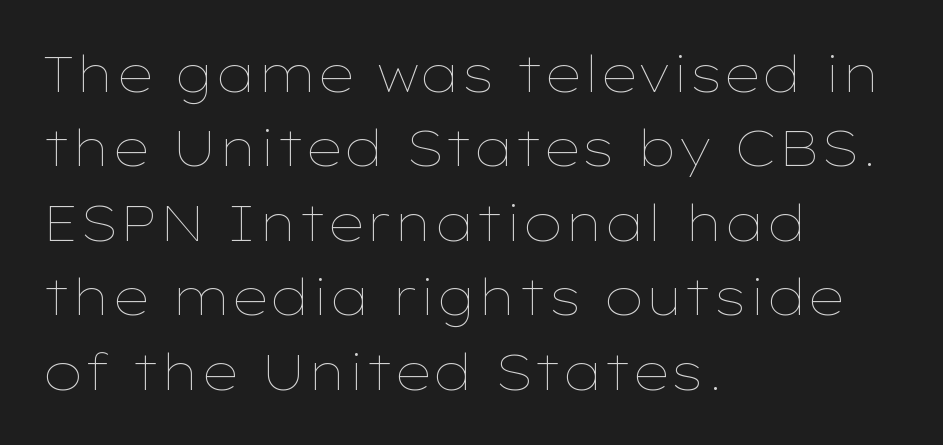
The image shows 50 px thin, wide type, upright; set left-aligned, normal line spacing (1.49x), normal letter spacing, not underlined; low stroke contrast and a medium x-height.
